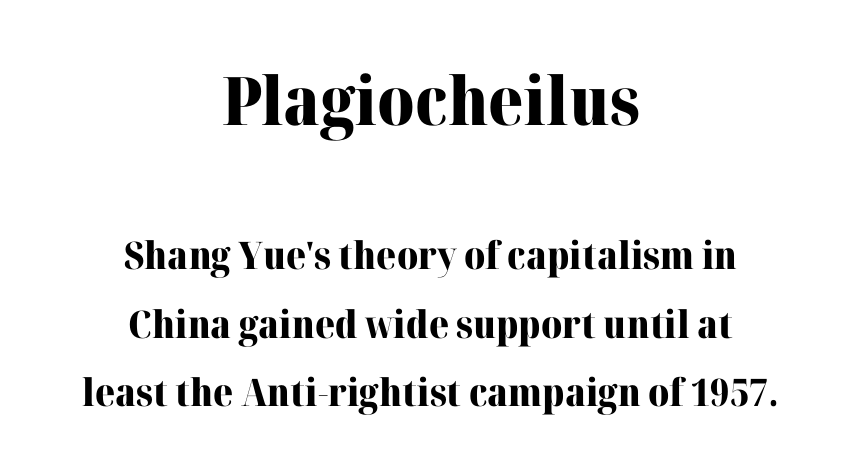
{"serif": "yes", "italic": "no", "bold": "yes", "weight": "heavy", "width": "normal", "stroke_contrast": "high", "x_height": "medium", "monospaced": "no", "underline": "no", "align": "center", "line_spacing_ratio": 1.81, "letter_spacing": "normal", "letter_spacing_em": 0.0, "larger_block": "first", "size_ratio": 1.76, "glyph_px": 67}
